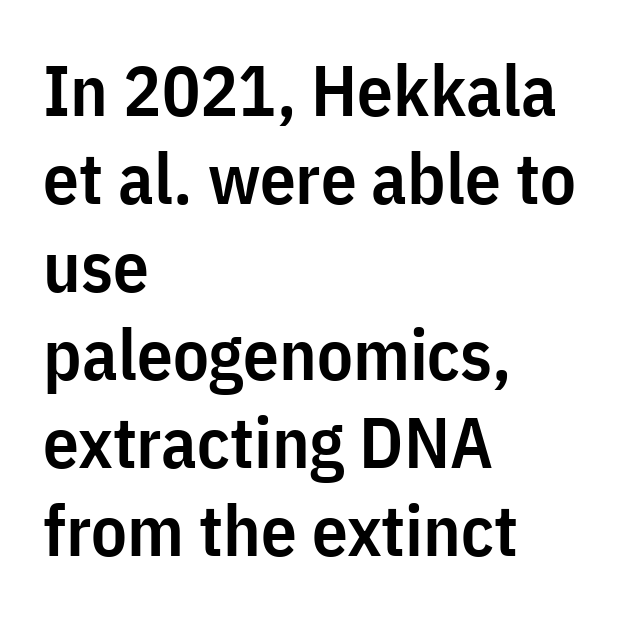
Q: Is the text bold? A: Semi-bold.
Q: Is the text italic (slanted)? A: No, it is upright.
Q: Is the typeface a serif or a sans-serif typeface? A: Sans-serif.
Q: Is the text underlined? A: No.
Q: How is the paragraph aligned? A: Left-aligned.
Q: Is the spacing between letters normal or unusually wide? A: Normal.
Q: Width (condensed, normal, or wide)? A: Condensed.
Q: Stroke contrast? A: Low.
Q: x-height? A: Medium.
Q: Monospaced? A: No.
